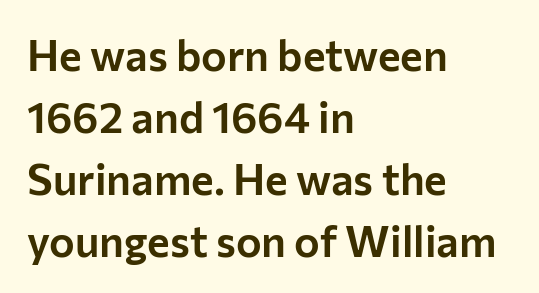
{"serif": "no", "italic": "no", "width": "normal", "stroke_contrast": "low", "x_height": "medium", "monospaced": "no", "underline": "no", "align": "left", "line_spacing": "normal", "line_spacing_ratio": 1.44, "letter_spacing": "normal", "letter_spacing_em": 0.0, "glyph_px": 43}
